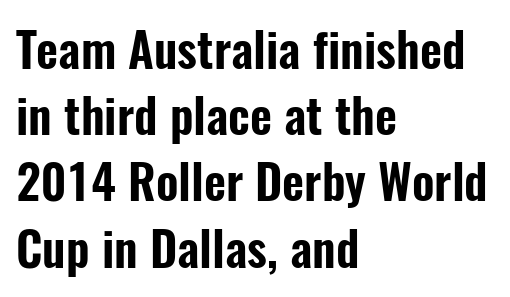
{"serif": "no", "italic": "no", "width": "condensed", "stroke_contrast": "low", "x_height": "medium", "monospaced": "no", "underline": "no", "align": "left", "line_spacing": "normal", "line_spacing_ratio": 1.38, "letter_spacing": "normal", "letter_spacing_em": 0.0, "glyph_px": 48}
